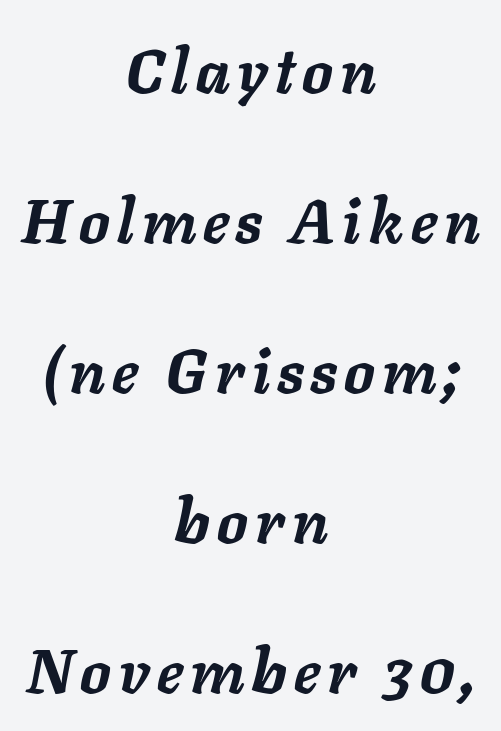
{"italic": "yes", "lean": "right", "slant_degrees": 11, "bold": "yes", "weight": "semibold", "width": "normal", "stroke_contrast": "low", "x_height": "medium", "monospaced": "no", "underline": "no", "align": "center", "line_spacing": "loose", "line_spacing_ratio": 2.46, "glyph_px": 61}
